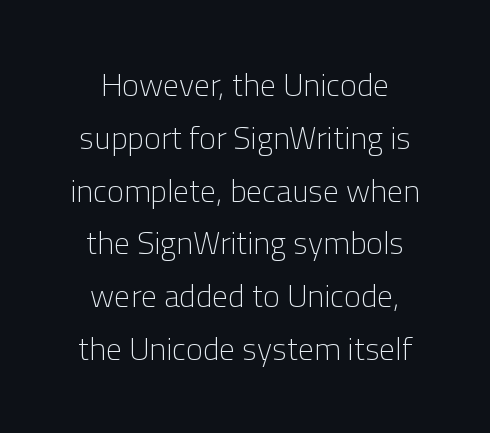
{"serif": "no", "italic": "no", "bold": "no", "weight": "light", "width": "normal", "stroke_contrast": "low", "x_height": "medium", "monospaced": "no", "underline": "no", "align": "center", "line_spacing": "normal", "line_spacing_ratio": 1.65, "letter_spacing": "normal", "letter_spacing_em": 0.0, "glyph_px": 32}
